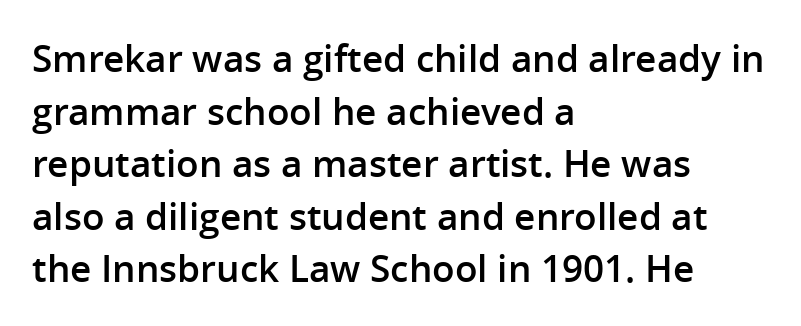
The image shows 37 px semibold sans-serif type, upright; set left-aligned, normal line spacing (1.42x), normal letter spacing, not underlined; low stroke contrast and a medium x-height.
